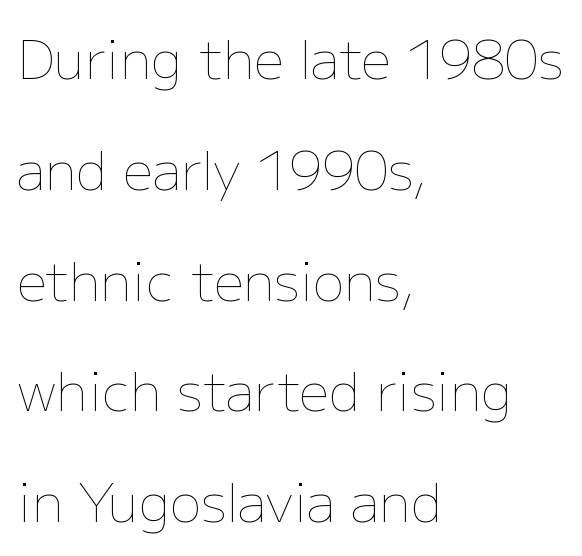
Q: Is the text bold? A: No.
Q: Is the text italic (slanted)? A: No, it is upright.
Q: Is the text underlined? A: No.
Q: How is the paragraph aligned? A: Left-aligned.
Q: Is the spacing between letters normal or unusually wide? A: Normal.
Q: Is the spacing between lines tight, normal or loose? A: Loose.
Q: Width (condensed, normal, or wide)? A: Normal.
Q: Stroke contrast? A: Low.
Q: x-height? A: Medium.
Q: Monospaced? A: No.
